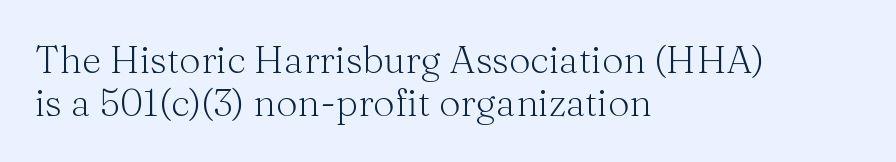
Character widths vary here, with narrow letters taking less room than wide ones. Regarding leading, the lines here are crowded together. The letters carry serifs — small finishing strokes at the ends of their stems. Every character sits straight up, as roman type does. Caption: multi-line text, flush left, ragged right. Vertical stems look standard width or narrower in stroke.
